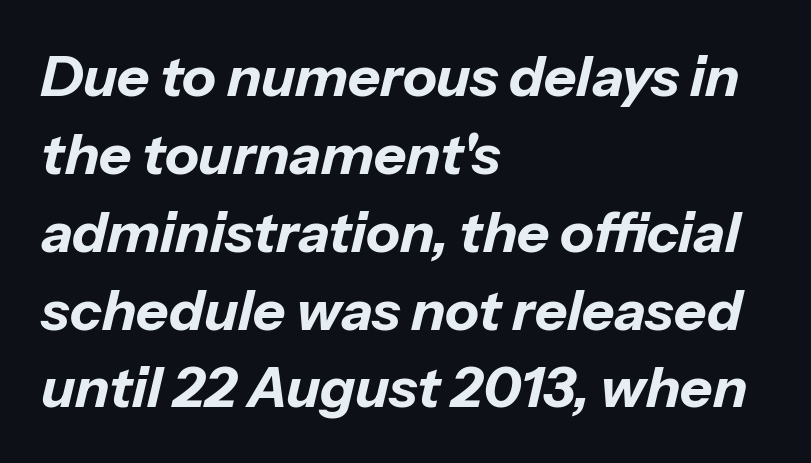
Q: Is the text bold? A: Yes.
Q: Is the text italic (slanted)? A: Yes, it leans right by about 13 degrees.
Q: Is the text underlined? A: No.
Q: How is the paragraph aligned? A: Left-aligned.
Q: Is the spacing between letters normal or unusually wide? A: Normal.
Q: Is the spacing between lines tight, normal or loose? A: Normal.
Q: Width (condensed, normal, or wide)? A: Normal.
Q: Stroke contrast? A: Low.
Q: x-height? A: Medium.
Q: Monospaced? A: No.
